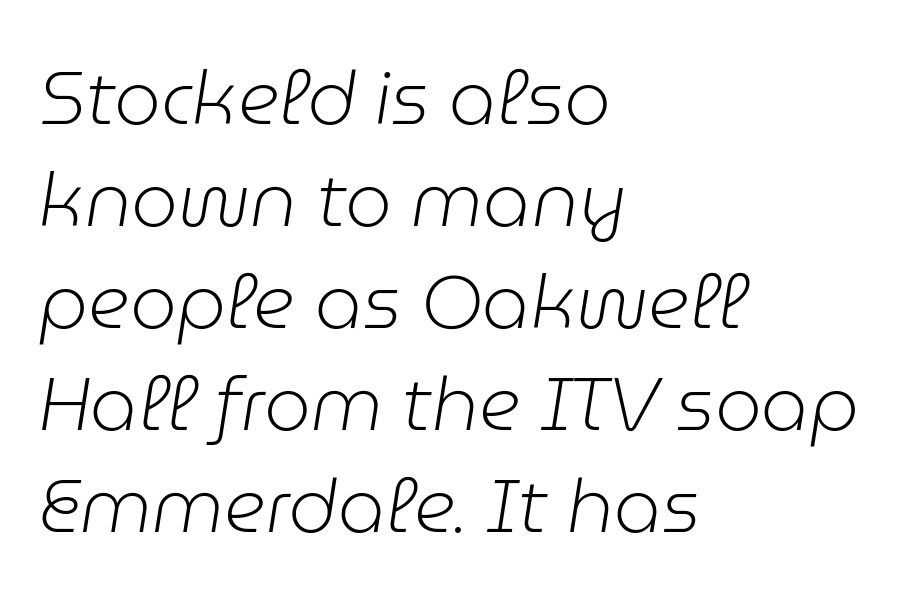
Q: Is the text bold? A: No.
Q: Is the text italic (slanted)? A: Yes, it leans right by about 9 degrees.
Q: Is the text underlined? A: No.
Q: How is the paragraph aligned? A: Left-aligned.
Q: Is the spacing between letters normal or unusually wide? A: Normal.
Q: Is the spacing between lines tight, normal or loose? A: Normal.
Q: Width (condensed, normal, or wide)? A: Normal.
Q: Stroke contrast? A: Low.
Q: x-height? A: Medium.
Q: Monospaced? A: No.
